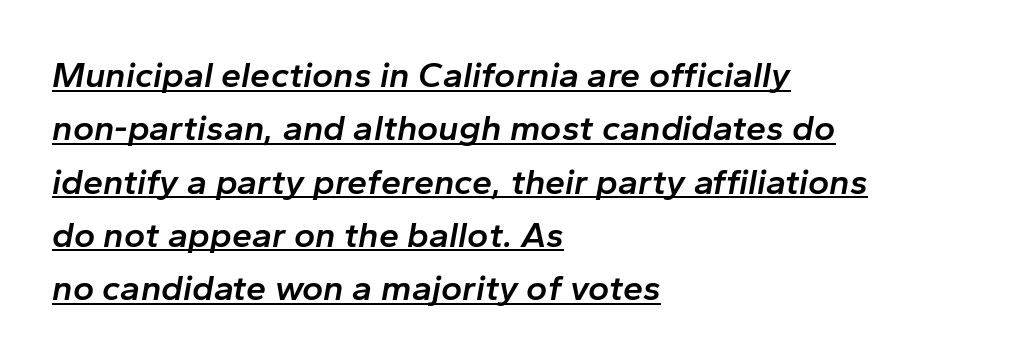
{"italic": "yes", "lean": "right", "slant_degrees": 10, "bold": "semi", "weight": "semibold", "width": "normal", "stroke_contrast": "low", "x_height": "medium", "monospaced": "no", "underline": "yes", "align": "left", "line_spacing": "normal", "line_spacing_ratio": 1.48, "letter_spacing": "normal", "letter_spacing_em": 0.0, "glyph_px": 36}
